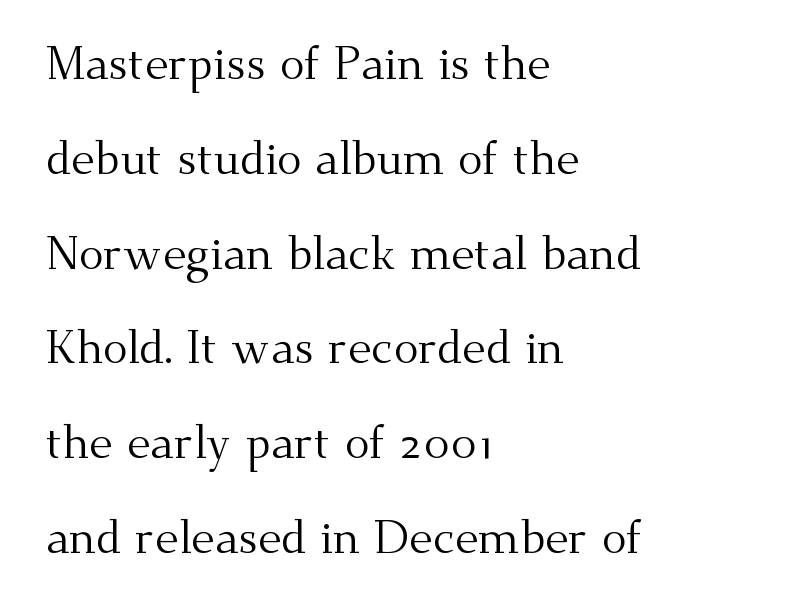
A typesetter would call this leading open, well beyond the default. Is this a fixed-width face? No — the glyphs have proportional, varying widths. The rendering shows small feet on the letterforms — a serif design. Just letters on the line, the space beneath them empty. Counters stay open thanks to moderate or lighter strokes.
